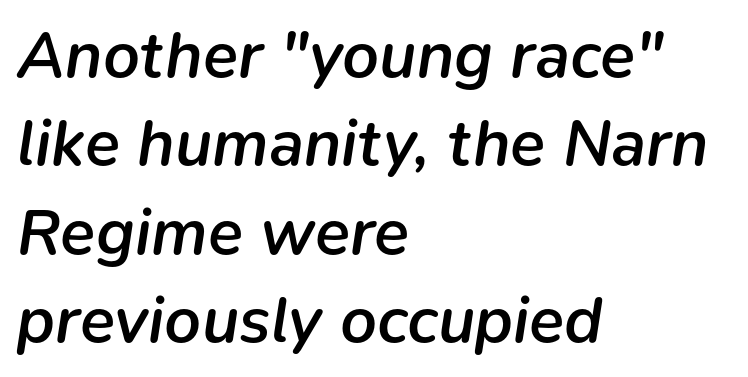
Every letter is mildly thick-stroked: semibold rather than bold. The zone under the glyphs is completely vacant. Students, note that the glyphs here touch the page at normal intervals. The passage shown leans; its letterforms are oblique. Evenly set lines give the paragraph a standard silhouette.
